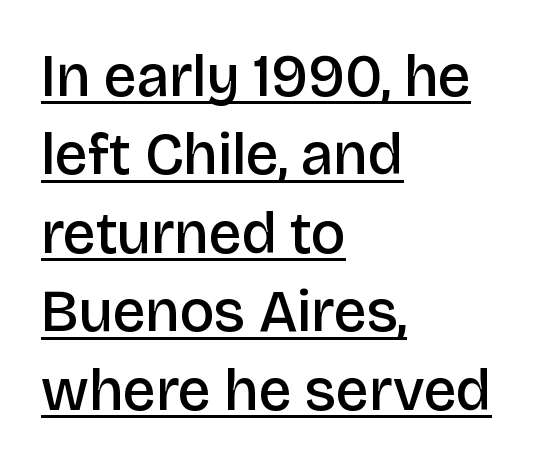
{"serif": "no", "italic": "no", "bold": "semi", "weight": "semibold", "width": "normal", "stroke_contrast": "low", "x_height": "large", "monospaced": "no", "underline": "yes", "align": "left", "line_spacing": "normal", "line_spacing_ratio": 1.33, "letter_spacing": "normal", "letter_spacing_em": 0.0, "glyph_px": 59}
